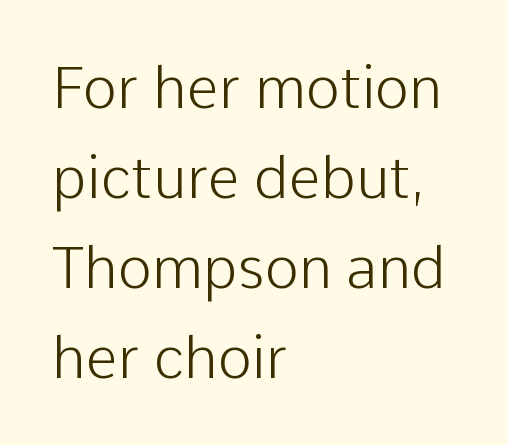
{"serif": "no", "italic": "no", "bold": "no", "weight": "light", "width": "normal", "stroke_contrast": "low", "x_height": "medium", "monospaced": "no", "underline": "no", "align": "left", "line_spacing": "normal", "line_spacing_ratio": 1.55, "letter_spacing": "normal", "letter_spacing_em": 0.0, "glyph_px": 58}
